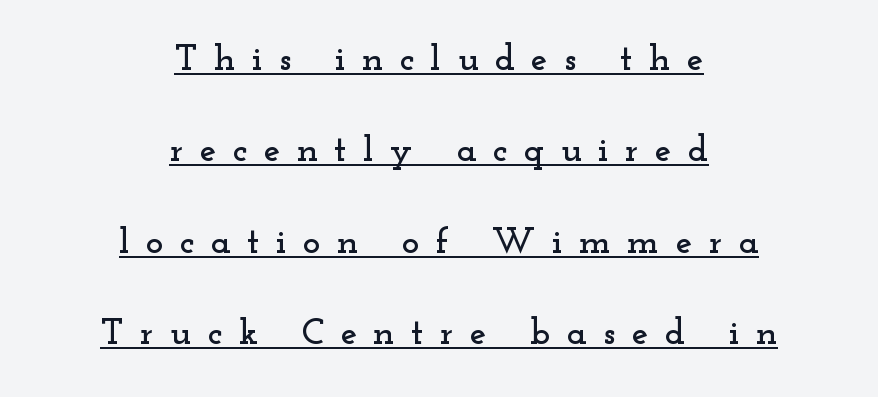
The image shows 37 px wide serif type, upright; set centered, loose line spacing (2.47x), unusually wide letter spacing (+0.44 em), underlined; low stroke contrast and a small x-height.
